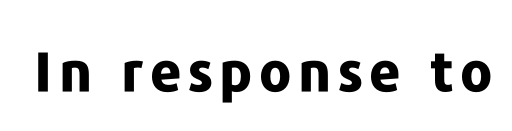
The image shows 55 px bold sans-serif type, upright; set not underlined; low stroke contrast and a medium x-height.
